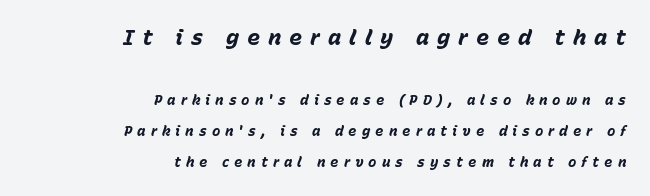
Caption: bold face, heavy strokes. Emphasis-style slanted type is in use. In terms of leading, this rendering errs on the spacious side. The earlier block is typeset at a bigger size than the later block. The letters are spread apart with noticeably loose tracking. Compared with a flush-left layout, this one pins lines to the opposite, right side.
